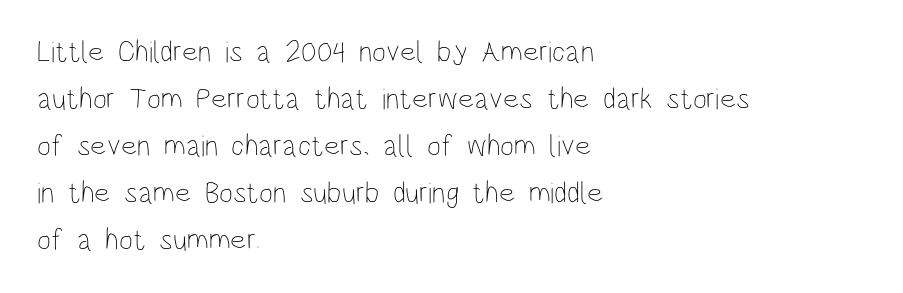
Line starts are locked; line ends wander. Looks like regular typesetting: each glyph gets only the width it needs. Every stem runs plumb, perpendicular to the baseline. Vertically, the passage feels balanced, rows spaced as you'd expect. Compared with a typical body face, this is equally light or lighter still.
